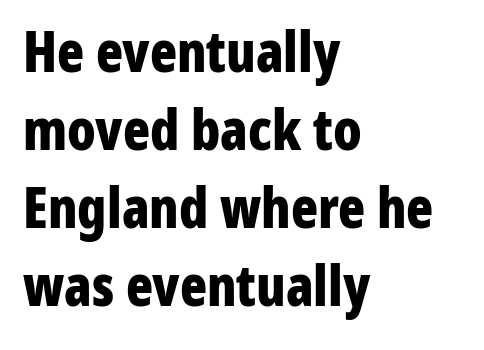
Q: Is the text bold? A: Yes.
Q: Is the text italic (slanted)? A: No, it is upright.
Q: Is the typeface a serif or a sans-serif typeface? A: Sans-serif.
Q: Is the text underlined? A: No.
Q: How is the paragraph aligned? A: Left-aligned.
Q: Is the spacing between letters normal or unusually wide? A: Normal.
Q: Is the spacing between lines tight, normal or loose? A: Normal.
Q: Width (condensed, normal, or wide)? A: Condensed.
Q: Stroke contrast? A: Low.
Q: x-height? A: Medium.
Q: Monospaced? A: No.
